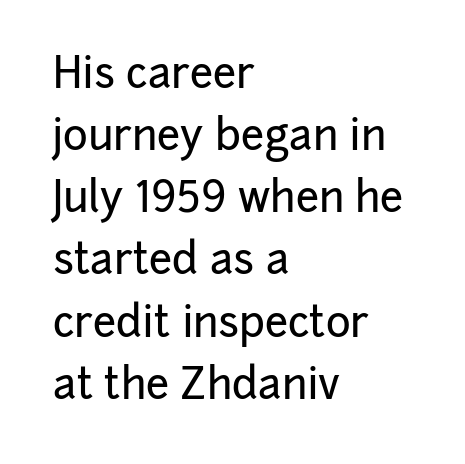
The image shows 42 px sans-serif type, upright; set left-aligned, normal line spacing (1.48x), normal letter spacing, not underlined; low stroke contrast and a medium x-height.
